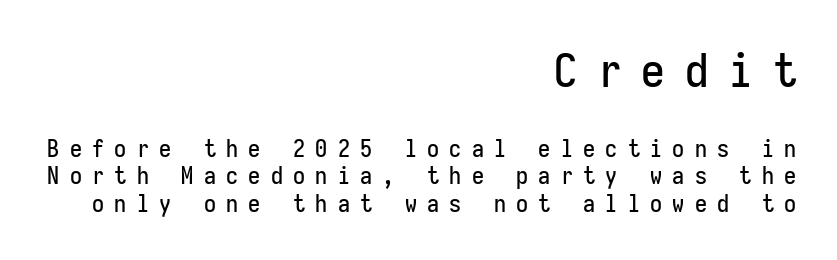
The image shows 47 px condensed sans-serif type, upright, monospaced; set right-aligned, tight line spacing (1.15x), unusually wide letter spacing (+0.43 em), not underlined; the first (top) block is 1.96x larger; low stroke contrast and a medium x-height.
